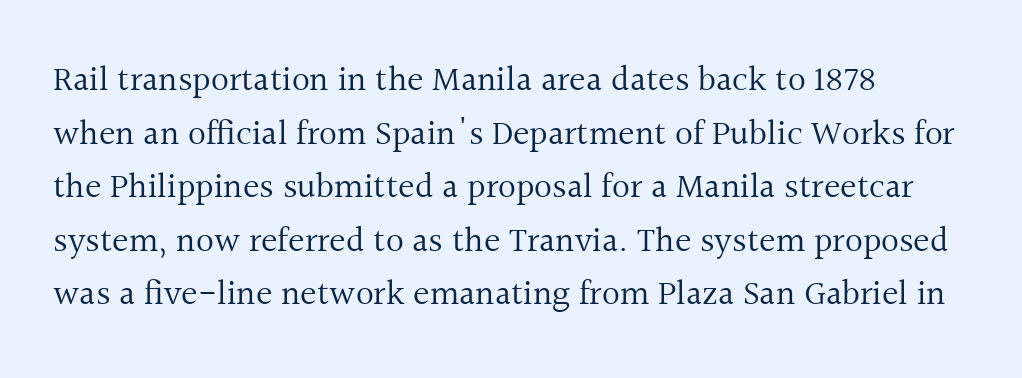
The image shows 35 px regular-weight serif type, upright; set left-aligned, normal line spacing (1.53x), normal letter spacing, not underlined; a medium x-height.
